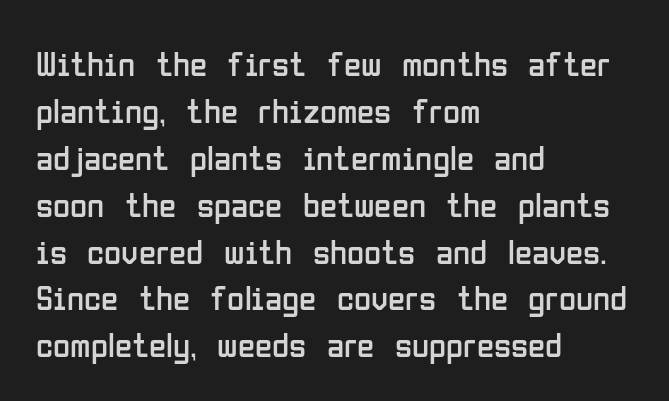
{"serif": "no", "italic": "no", "bold": "no", "weight": "regular", "width": "condensed", "stroke_contrast": "low", "x_height": "medium", "monospaced": "no", "underline": "no", "align": "left", "line_spacing": "normal", "line_spacing_ratio": 1.34, "letter_spacing": "normal", "letter_spacing_em": 0.0, "glyph_px": 35}
